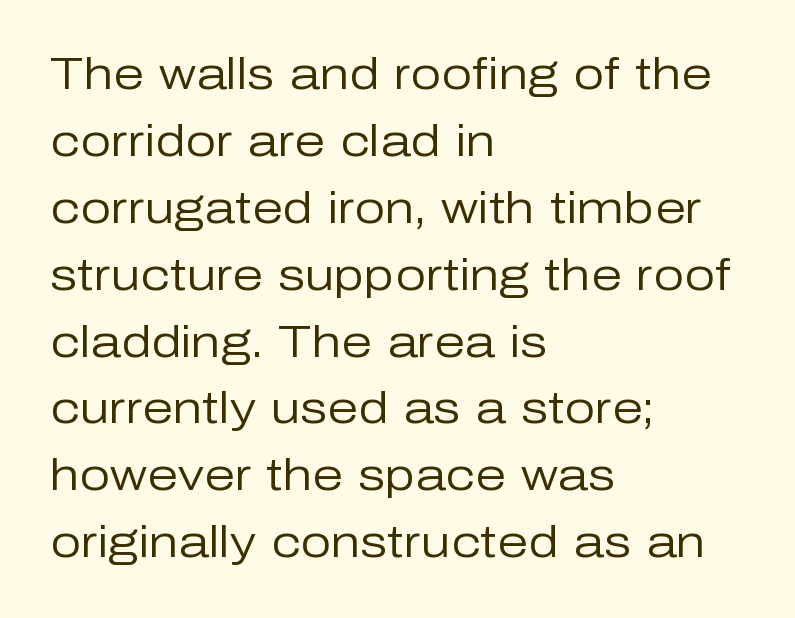
The image shows 44 px regular-weight sans-serif type, upright; set left-aligned, normal line spacing (1.52x), normal letter spacing, not underlined; low stroke contrast and a medium x-height.
